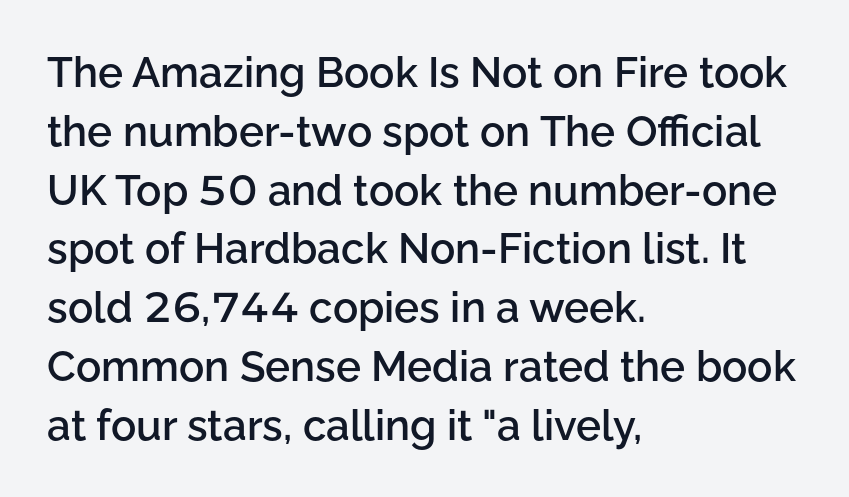
{"serif": "no", "italic": "no", "bold": "semi", "weight": "semibold", "width": "normal", "stroke_contrast": "low", "x_height": "medium", "monospaced": "no", "underline": "no", "align": "left", "line_spacing": "normal", "line_spacing_ratio": 1.4, "letter_spacing": "normal", "letter_spacing_em": 0.0, "glyph_px": 42}
